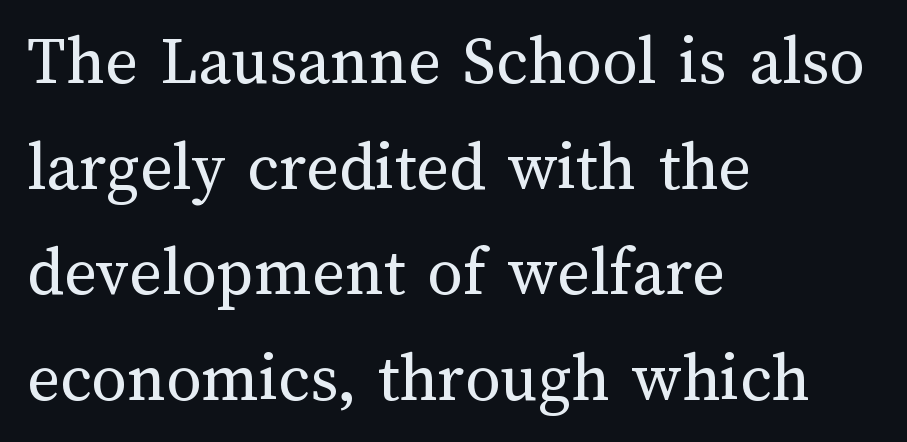
{"italic": "no", "bold": "no", "weight": "regular", "width": "normal", "stroke_contrast": "medium", "x_height": "medium", "monospaced": "no", "underline": "no", "align": "left", "line_spacing": "normal", "line_spacing_ratio": 1.51, "letter_spacing": "normal", "letter_spacing_em": 0.0, "glyph_px": 70}
